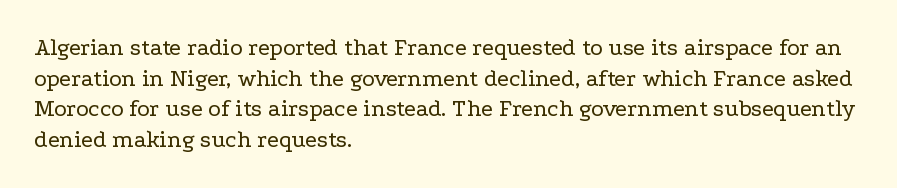
The image shows 24 px text type, upright; set left-aligned, normal line spacing (1.28x), normal letter spacing, not underlined.
